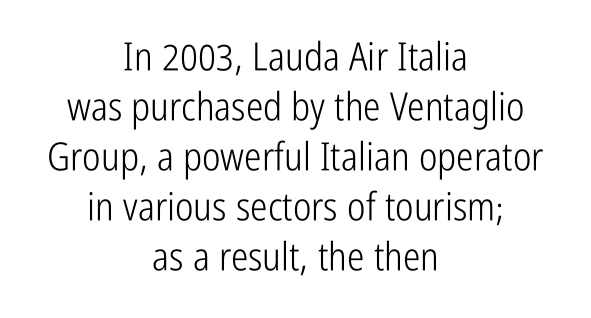
Posture: vertical. Typeset on center — no edge is straight. Grotesque or geometric, the face here clearly has no serifs. The string is rendered with underlining switched off. A typesetter would call this proportional, since set widths differ per character. Honestly, the row spacing looks completely unremarkable.
